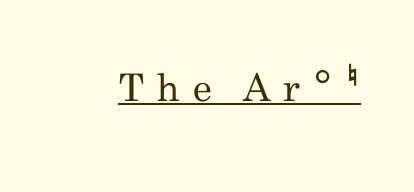
Q: Is the text bold? A: No.
Q: Is the text italic (slanted)? A: No, it is upright.
Q: Is the typeface a serif or a sans-serif typeface? A: Sans-serif.
Q: Is the text underlined? A: Yes.
Q: Is the spacing between letters normal or unusually wide? A: Unusually wide.
Q: Width (condensed, normal, or wide)? A: Condensed.
Q: Stroke contrast? A: Low.
Q: x-height? A: Small.
Q: Monospaced? A: No.
